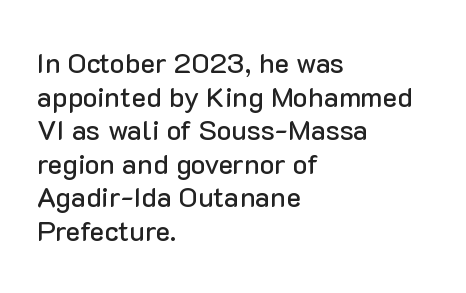
{"serif": "no", "italic": "no", "width": "normal", "stroke_contrast": "low", "x_height": "medium", "monospaced": "no", "underline": "no", "align": "left", "line_spacing_ratio": 1.2, "letter_spacing": "normal", "letter_spacing_em": 0.0, "glyph_px": 28}
